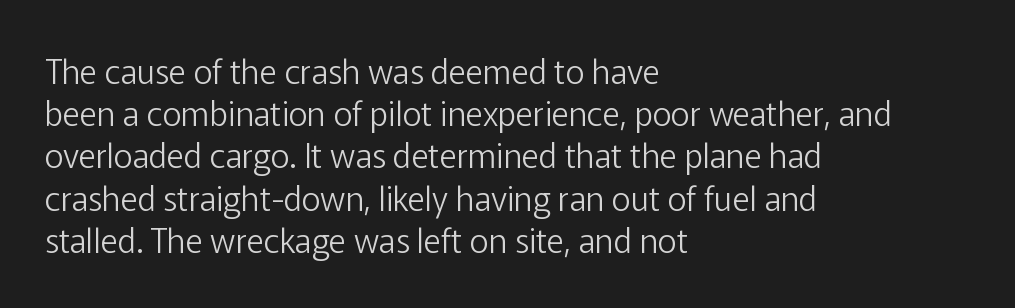
Q: Is the text bold? A: No.
Q: Is the text italic (slanted)? A: No, it is upright.
Q: Is the typeface a serif or a sans-serif typeface? A: Sans-serif.
Q: Is the text underlined? A: No.
Q: How is the paragraph aligned? A: Left-aligned.
Q: Is the spacing between letters normal or unusually wide? A: Normal.
Q: Is the spacing between lines tight, normal or loose? A: Normal.
Q: Width (condensed, normal, or wide)? A: Normal.
Q: Stroke contrast? A: Low.
Q: x-height? A: Medium.
Q: Monospaced? A: No.
